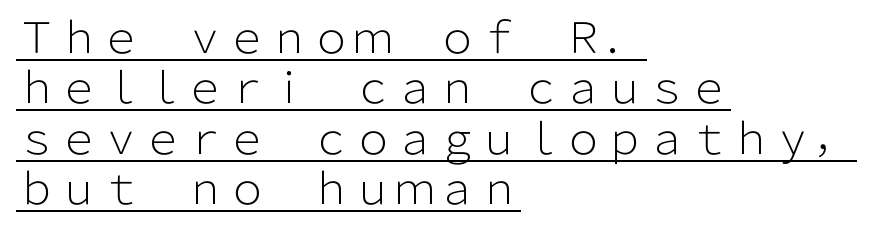
{"serif": "no", "italic": "no", "bold": "no", "weight": "light", "width": "normal", "stroke_contrast": "low", "x_height": "medium", "monospaced": "no", "underline": "yes", "align": "left", "line_spacing_ratio": 1.2, "letter_spacing": "normal", "letter_spacing_em": 0.0, "glyph_px": 42}
